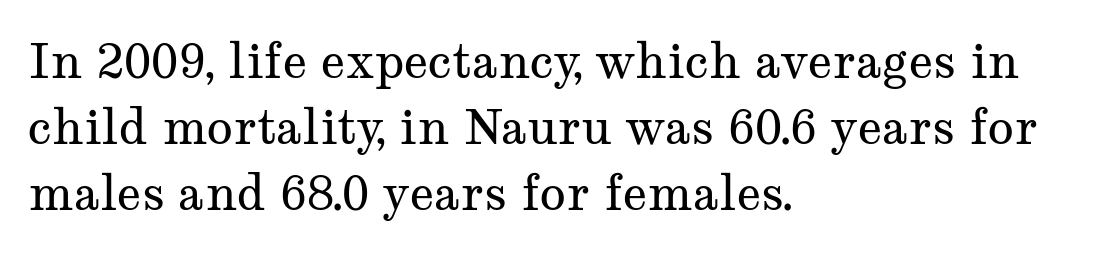
{"serif": "yes", "italic": "no", "bold": "no", "weight": "regular", "width": "wide", "stroke_contrast": "medium", "x_height": "medium", "monospaced": "no", "underline": "no", "align": "left", "line_spacing": "normal", "line_spacing_ratio": 1.38, "letter_spacing": "normal", "letter_spacing_em": 0.0, "glyph_px": 48}
